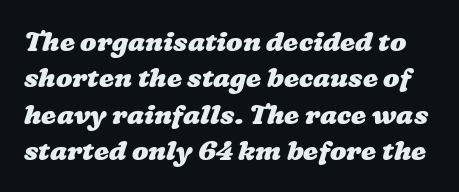
{"bold": "yes", "underline": "no", "line_spacing": "normal", "line_spacing_ratio": 1.35, "letter_spacing": "normal", "letter_spacing_em": 0.0, "glyph_px": 27}
